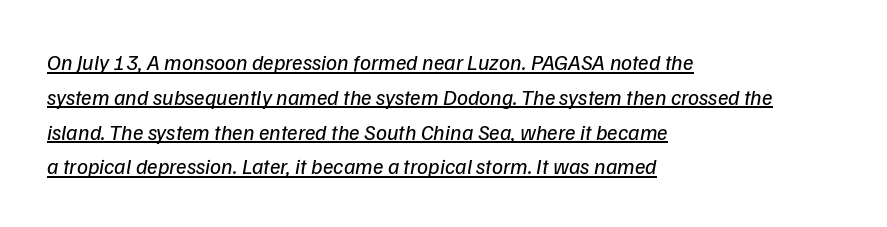
Q: Is the text bold? A: No.
Q: Is the text underlined? A: Yes.
Q: How is the paragraph aligned? A: Left-aligned.
Q: Is the spacing between letters normal or unusually wide? A: Normal.
Q: Is the spacing between lines tight, normal or loose? A: Normal.
